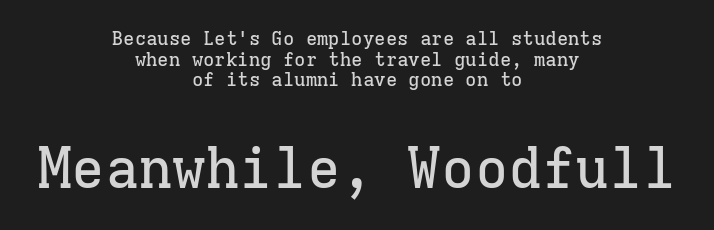
Q: Is the text italic (slanted)? A: No, it is upright.
Q: Is the typeface a serif or a sans-serif typeface? A: Serif.
Q: Is the text underlined? A: No.
Q: How is the paragraph aligned? A: Centered.
Q: Is the spacing between letters normal or unusually wide? A: Normal.
Q: Is the spacing between lines tight, normal or loose? A: Tight.
Q: Which block of text is set in a larger size, the first (top) or the second (bottom)? A: The second (bottom) one.
Q: Width (condensed, normal, or wide)? A: Normal.
Q: Stroke contrast? A: Low.
Q: x-height? A: Medium.
Q: Monospaced? A: Yes.
